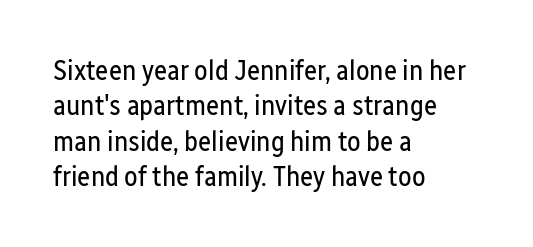
{"serif": "no", "italic": "no", "bold": "no", "weight": "regular", "width": "condensed", "stroke_contrast": "low", "x_height": "medium", "monospaced": "no", "underline": "no", "align": "left", "line_spacing": "normal", "line_spacing_ratio": 1.26, "letter_spacing": "normal", "letter_spacing_em": 0.0, "glyph_px": 28}
